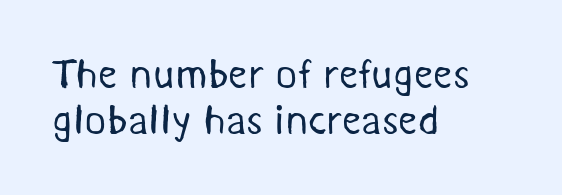
The passage shown has conventional tracking throughout. Words float on clear page, feet unadorned. Stem width sits at or under what a default text font uses. The text was rendered using a sans face with plain stroke endings.
